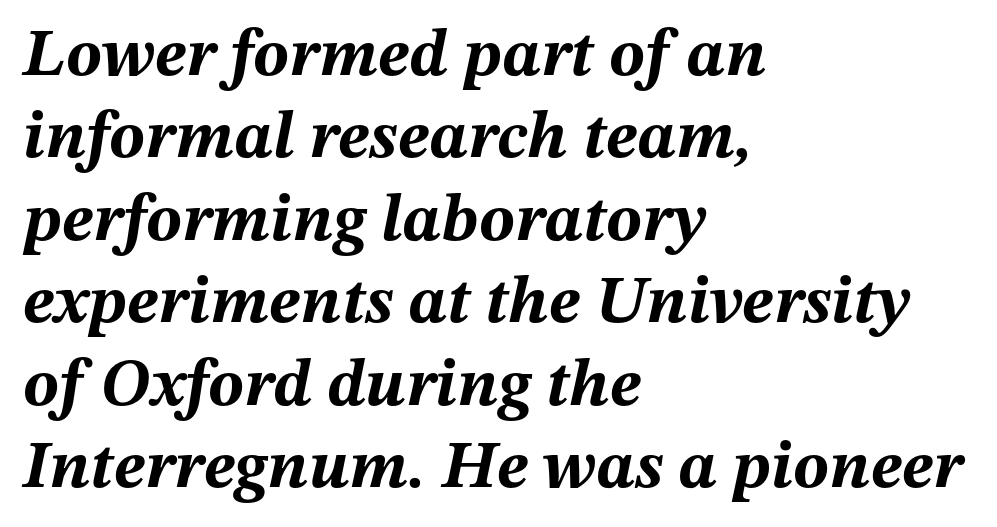
Quick note: italic. All the whitespace from short lines collects on the right. Honestly, there is no underline to notice here at all. Each letter keeps its own natural width here, so spacing adapts to shape.
